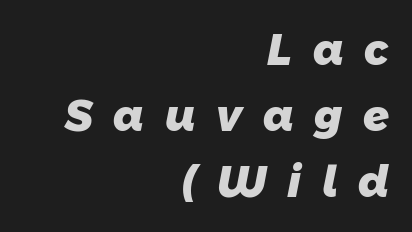
Q: Is the text bold? A: Yes.
Q: Is the typeface a serif or a sans-serif typeface? A: Sans-serif.
Q: Is the text underlined? A: No.
Q: How is the paragraph aligned? A: Right-aligned.
Q: Is the spacing between letters normal or unusually wide? A: Unusually wide.
Q: Is the spacing between lines tight, normal or loose? A: Normal.
Q: Width (condensed, normal, or wide)? A: Normal.
Q: Stroke contrast? A: Low.
Q: x-height? A: Medium.
Q: Monospaced? A: No.
